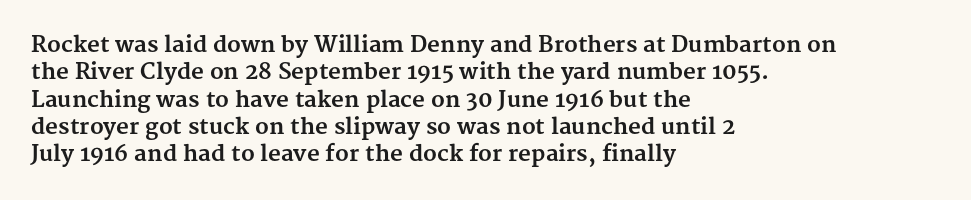
Chunky letters — that's bold for sure. Caption: standard tracking, unaltered. Descenders are the only things crossing below the line. Typeset ragged right — the left edge is the straight one. The letters stand upright; this is a roman face.
